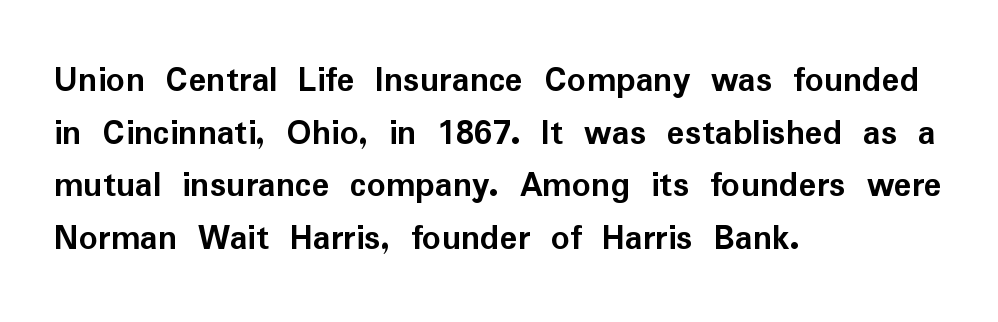
The image shows 37 px semibold sans-serif type, upright; set left-aligned, normal line spacing (1.42x), normal letter spacing, not underlined; low stroke contrast and a medium x-height.
